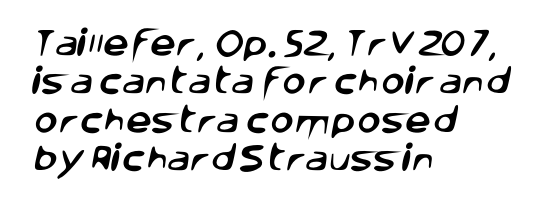
Q: Is the typeface a serif or a sans-serif typeface? A: Sans-serif.
Q: Is the text underlined? A: No.
Q: How is the paragraph aligned? A: Left-aligned.
Q: Is the spacing between letters normal or unusually wide? A: Normal.
Q: Is the spacing between lines tight, normal or loose? A: Normal.
Q: Width (condensed, normal, or wide)? A: Normal.
Q: Stroke contrast? A: Low.
Q: x-height? A: Large.
Q: Monospaced? A: No.
